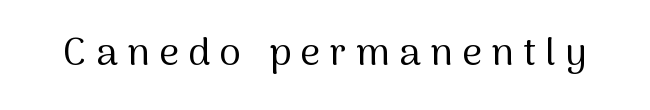
The image shows 39 px regular-weight sans-serif type, upright; set unusually wide letter spacing (+0.24 em), not underlined; medium stroke contrast and a medium x-height.
